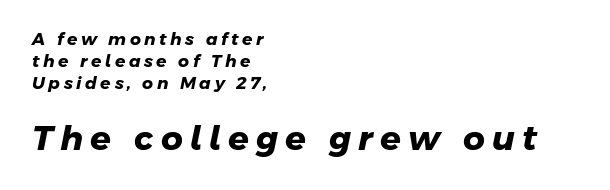
The letters are spread apart with noticeably loose tracking. Is this a fixed-width face? No — the glyphs have proportional, varying widths. A typesetter would call this leading conventional body-copy spacing. The letters are bold, with thick, heavy strokes. The rendering enlarges the type as you move from the upper chunk to the lower. Is this a sans? Yes — the strokes have no serifs.
